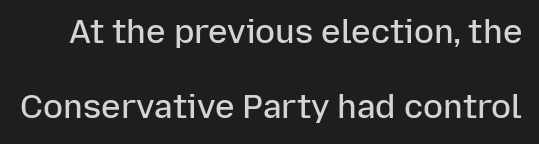
{"serif": "no", "italic": "no", "bold": "semi", "weight": "semibold", "width": "normal", "stroke_contrast": "low", "x_height": "medium", "monospaced": "no", "underline": "no", "line_spacing": "loose", "line_spacing_ratio": 2.28, "letter_spacing": "normal", "letter_spacing_em": 0.0, "glyph_px": 33}
